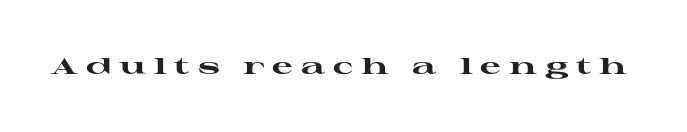
{"italic": "no", "bold": "yes", "underline": "no", "letter_spacing": "wide", "letter_spacing_em": 0.34, "glyph_px": 23}
